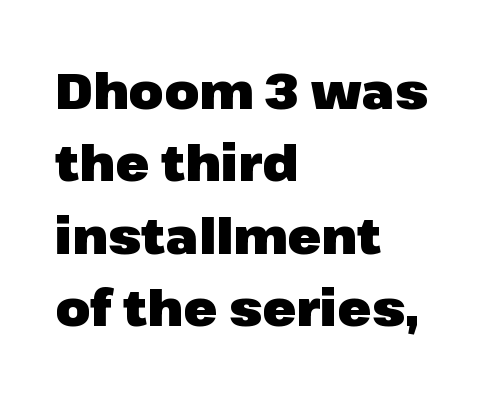
The image shows 50 px heavy sans-serif type, upright; set left-aligned, normal line spacing (1.45x), normal letter spacing, not underlined; low stroke contrast and a medium x-height.
